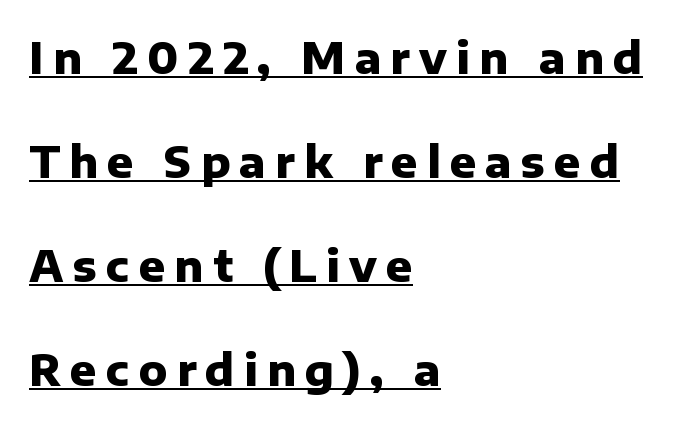
Vertical strokes here are truly vertical. Inter-character spacing is expanded well beyond the font's built-in metrics. A typesetter would call this proportional, since set widths differ per character. The passage shown stacks its lines with a broad gap. These characters rest on top of a visible drawn line. If you drew a ruler down the left edge, every line would touch it.
